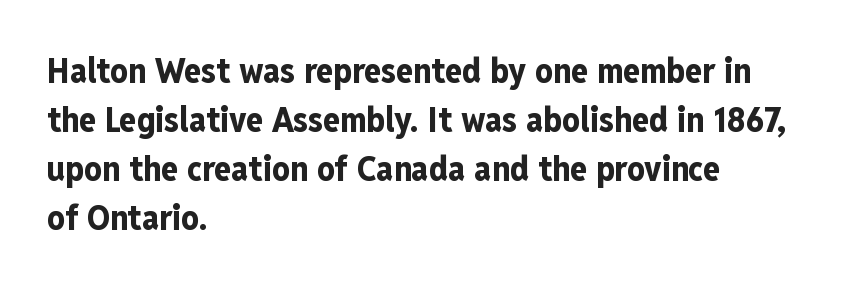
Q: Is the text bold? A: Yes.
Q: Is the text italic (slanted)? A: No, it is upright.
Q: Is the typeface a serif or a sans-serif typeface? A: Sans-serif.
Q: Is the text underlined? A: No.
Q: How is the paragraph aligned? A: Left-aligned.
Q: Is the spacing between letters normal or unusually wide? A: Normal.
Q: Is the spacing between lines tight, normal or loose? A: Normal.
Q: Width (condensed, normal, or wide)? A: Condensed.
Q: Stroke contrast? A: Low.
Q: x-height? A: Medium.
Q: Monospaced? A: No.
